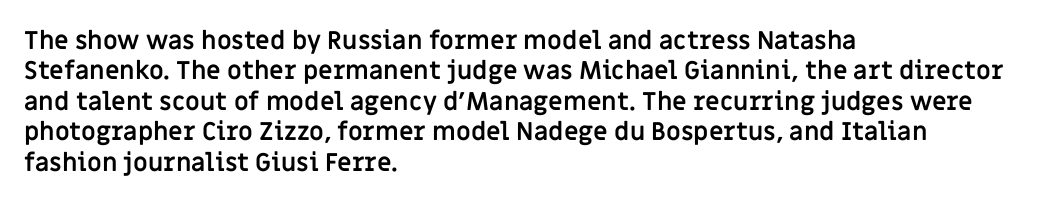
{"italic": "no", "bold": "yes", "underline": "no", "align": "left", "line_spacing_ratio": 1.22, "letter_spacing": "normal", "letter_spacing_em": 0.0, "glyph_px": 25}
